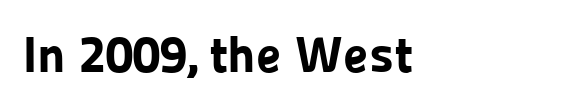
The image shows 51 px bold sans-serif type, upright; set left-aligned, normal letter spacing, not underlined; low stroke contrast and a medium x-height.
